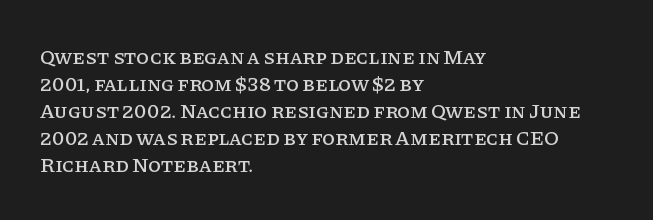
Q: Is the text italic (slanted)? A: No, it is upright.
Q: Is the text underlined? A: No.
Q: How is the paragraph aligned? A: Left-aligned.
Q: Is the spacing between letters normal or unusually wide? A: Normal.
Q: Is the spacing between lines tight, normal or loose? A: Normal.
